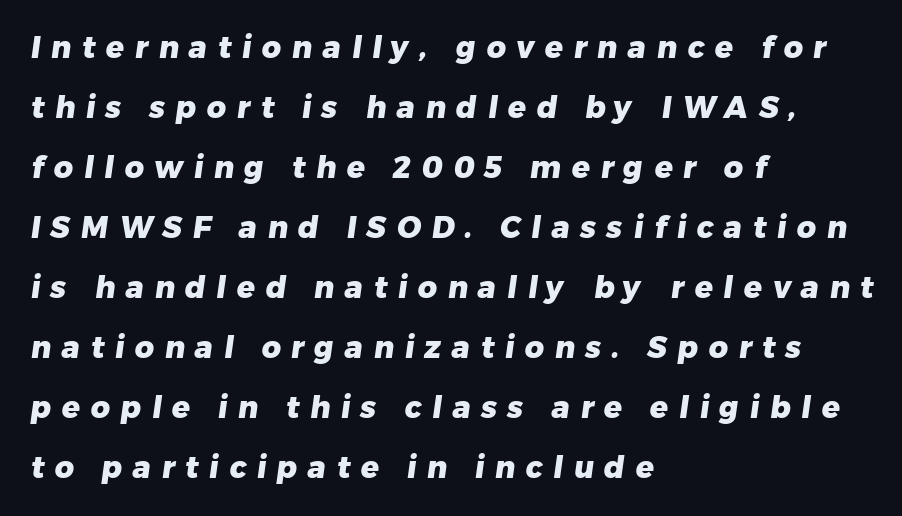
Q: Is the text bold? A: Yes.
Q: Is the typeface a serif or a sans-serif typeface? A: Sans-serif.
Q: Is the text underlined? A: No.
Q: How is the paragraph aligned? A: Left-aligned.
Q: Is the spacing between letters normal or unusually wide? A: Unusually wide.
Q: Is the spacing between lines tight, normal or loose? A: Loose.
Q: Width (condensed, normal, or wide)? A: Normal.
Q: Stroke contrast? A: Low.
Q: x-height? A: Medium.
Q: Monospaced? A: No.
